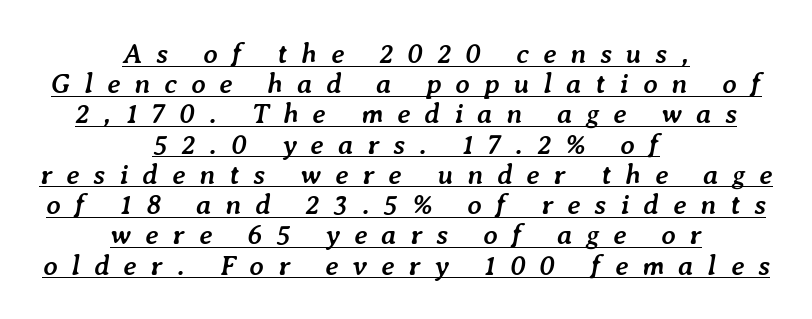
The image shows 28 px semibold type, italic (leaning right); set centered, tight line spacing (1.08x), unusually wide letter spacing (+0.5 em), underlined; low stroke contrast and a medium x-height.
